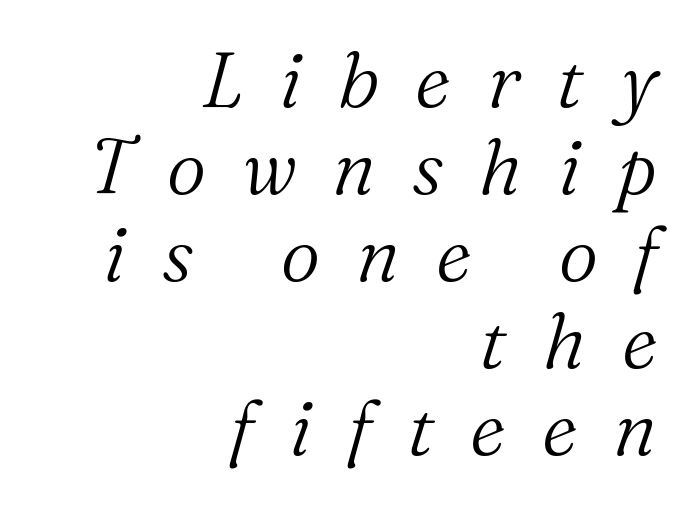
{"serif": "yes", "italic": "yes", "lean": "right", "slant_degrees": 16, "bold": "no", "weight": "light", "width": "normal", "stroke_contrast": "medium", "x_height": "medium", "monospaced": "no", "underline": "no", "align": "right", "line_spacing": "tight", "line_spacing_ratio": 1.13, "letter_spacing": "wide", "letter_spacing_em": 0.47, "glyph_px": 77}
